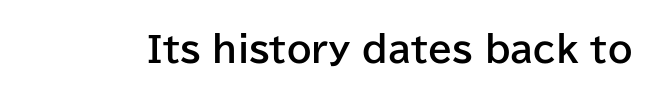
Q: Is the text bold? A: Yes.
Q: Is the text italic (slanted)? A: No, it is upright.
Q: Is the typeface a serif or a sans-serif typeface? A: Sans-serif.
Q: Is the text underlined? A: No.
Q: Is the spacing between letters normal or unusually wide? A: Normal.
Q: Width (condensed, normal, or wide)? A: Normal.
Q: Stroke contrast? A: Low.
Q: x-height? A: Medium.
Q: Monospaced? A: No.
